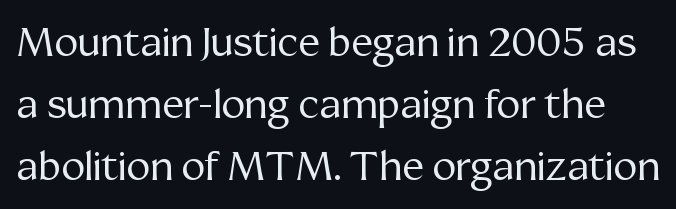
Counters stay open thanks to moderate or lighter strokes. Caption: standard tracking, unaltered. The baseline area is clear. A typesetter would call this proportional, since set widths differ per character.
